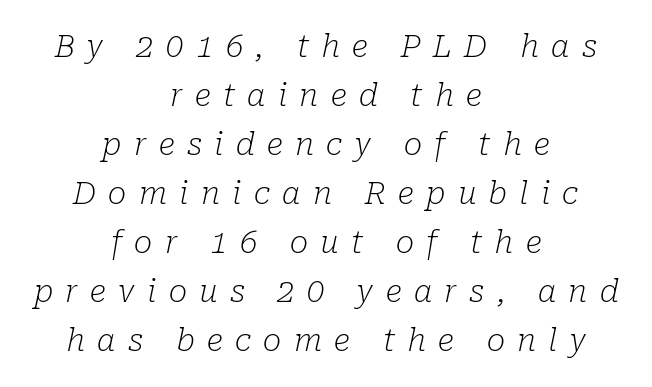
Q: Is the text bold? A: No.
Q: Is the text italic (slanted)? A: Yes, it leans right by about 10 degrees.
Q: Is the typeface a serif or a sans-serif typeface? A: Serif.
Q: Is the text underlined? A: No.
Q: How is the paragraph aligned? A: Centered.
Q: Is the spacing between letters normal or unusually wide? A: Unusually wide.
Q: Is the spacing between lines tight, normal or loose? A: Normal.
Q: Width (condensed, normal, or wide)? A: Normal.
Q: Stroke contrast? A: Low.
Q: x-height? A: Medium.
Q: Monospaced? A: No.
